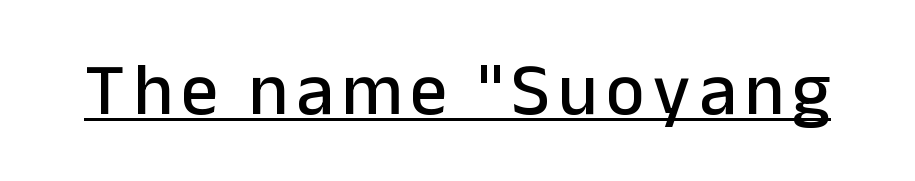
Q: Is the text italic (slanted)? A: No, it is upright.
Q: Is the typeface a serif or a sans-serif typeface? A: Sans-serif.
Q: Is the text underlined? A: Yes.
Q: Width (condensed, normal, or wide)? A: Normal.
Q: Stroke contrast? A: Low.
Q: x-height? A: Medium.
Q: Monospaced? A: No.
